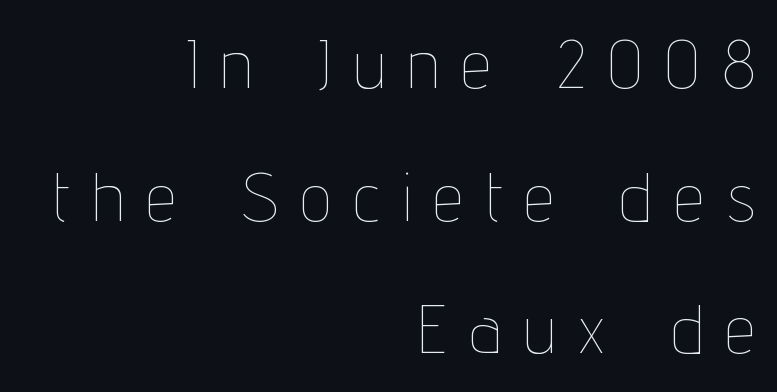
Q: Is the text bold? A: No.
Q: Is the text italic (slanted)? A: No, it is upright.
Q: Is the text underlined? A: No.
Q: How is the paragraph aligned? A: Right-aligned.
Q: Is the spacing between letters normal or unusually wide? A: Unusually wide.
Q: Is the spacing between lines tight, normal or loose? A: Loose.
Q: Width (condensed, normal, or wide)? A: Condensed.
Q: Stroke contrast? A: Low.
Q: x-height? A: Medium.
Q: Monospaced? A: No.
